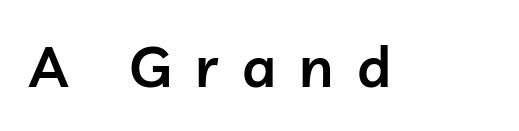
Q: Is the text bold? A: Semi-bold.
Q: Is the text italic (slanted)? A: No, it is upright.
Q: Is the typeface a serif or a sans-serif typeface? A: Sans-serif.
Q: Is the text underlined? A: No.
Q: Is the spacing between letters normal or unusually wide? A: Unusually wide.
Q: Width (condensed, normal, or wide)? A: Normal.
Q: Stroke contrast? A: Low.
Q: x-height? A: Medium.
Q: Monospaced? A: No.
